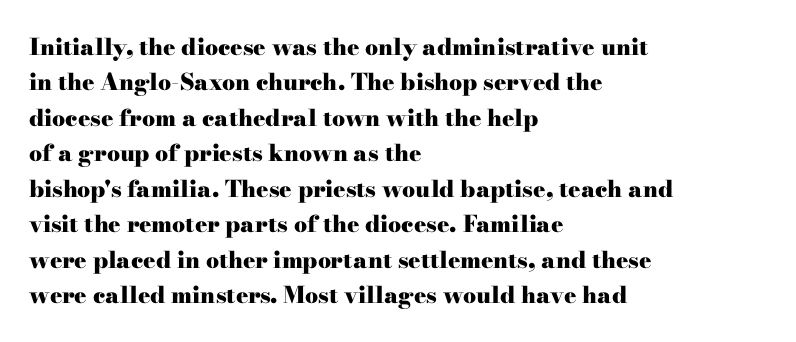
Q: Is the text bold? A: Yes.
Q: Is the text italic (slanted)? A: No, it is upright.
Q: Is the text underlined? A: No.
Q: How is the paragraph aligned? A: Left-aligned.
Q: Is the spacing between letters normal or unusually wide? A: Normal.
Q: Is the spacing between lines tight, normal or loose? A: Normal.
